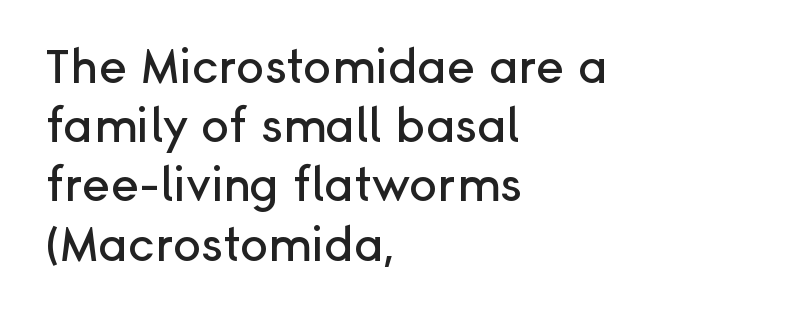
Q: Is the text italic (slanted)? A: No, it is upright.
Q: Is the typeface a serif or a sans-serif typeface? A: Sans-serif.
Q: Is the text underlined? A: No.
Q: How is the paragraph aligned? A: Left-aligned.
Q: Is the spacing between letters normal or unusually wide? A: Normal.
Q: Is the spacing between lines tight, normal or loose? A: Normal.
Q: Width (condensed, normal, or wide)? A: Normal.
Q: Stroke contrast? A: Low.
Q: x-height? A: Medium.
Q: Monospaced? A: No.
